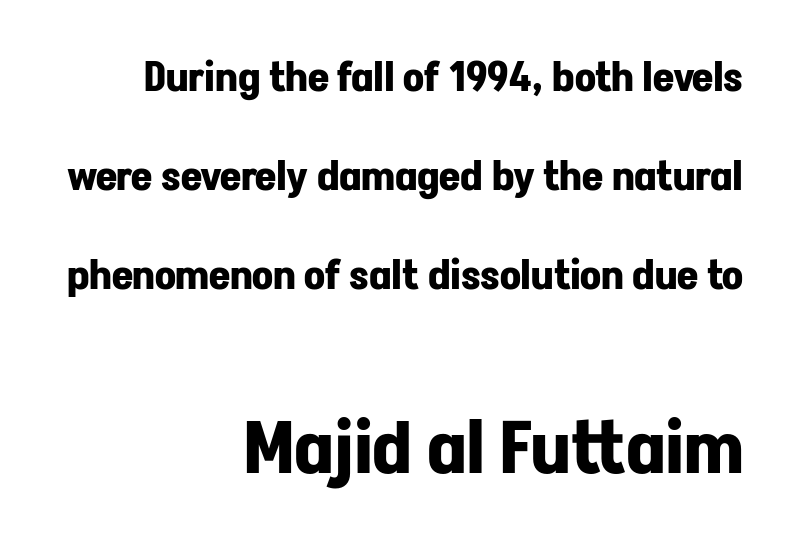
The image shows 72 px bold sans-serif type, upright; set right-aligned, loose line spacing (2.41x), normal letter spacing, not underlined; the second (bottom) block is 1.76x larger; low stroke contrast and a medium x-height.
